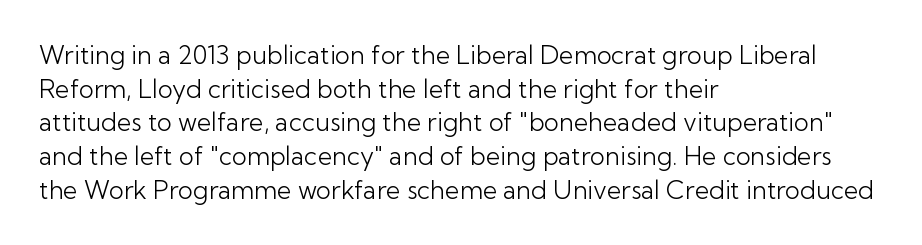
Honestly, there is no underline to notice here at all. When letters stand straight like this, we call the style roman or upright. The passage shown stacks its lines at a standard gap. Horizontal alignment here is leftward, the default for most running prose. Ink coverage per letter is moderate at most.
